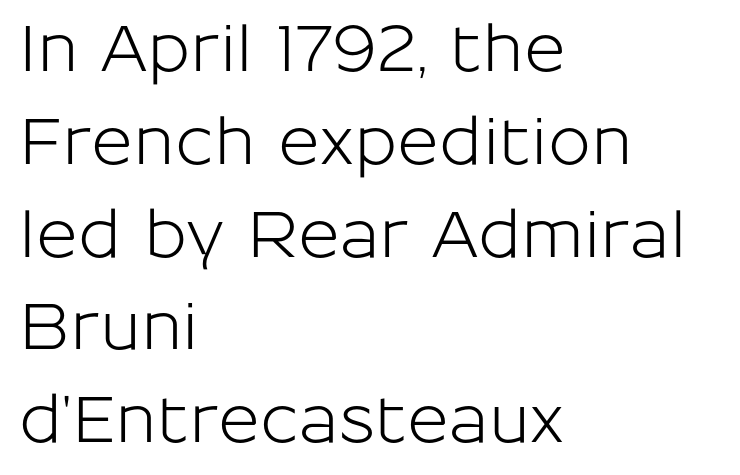
Q: Is the text italic (slanted)? A: No, it is upright.
Q: Is the typeface a serif or a sans-serif typeface? A: Sans-serif.
Q: Is the text underlined? A: No.
Q: How is the paragraph aligned? A: Left-aligned.
Q: Is the spacing between letters normal or unusually wide? A: Normal.
Q: Is the spacing between lines tight, normal or loose? A: Normal.
Q: Width (condensed, normal, or wide)? A: Normal.
Q: Stroke contrast? A: Low.
Q: x-height? A: Medium.
Q: Monospaced? A: No.
